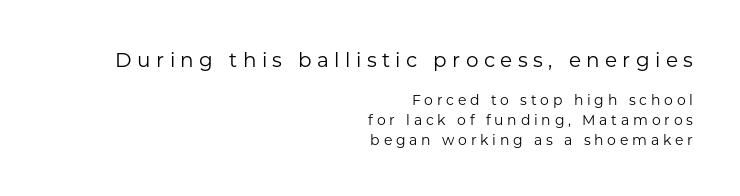
The image shows 20 px text type, upright; set right-aligned, normal line spacing (1.41x), unusually wide letter spacing (+0.27 em), not underlined; the first (top) block is 1.43x larger.
